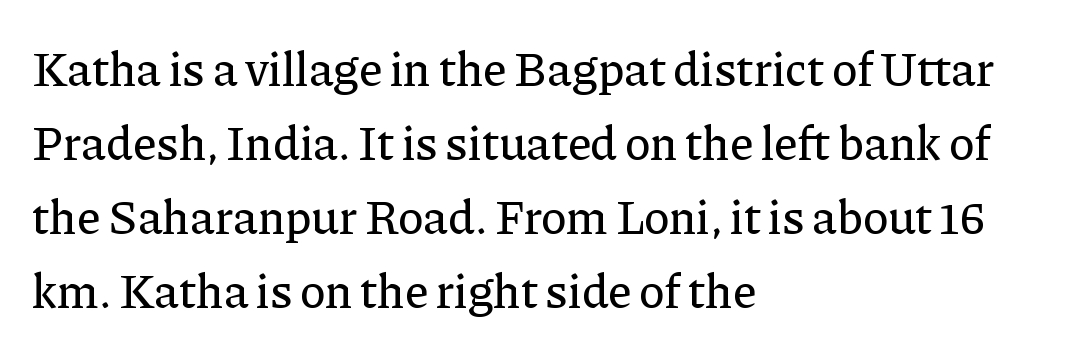
{"serif": "yes", "italic": "no", "width": "normal", "stroke_contrast": "low", "x_height": "medium", "monospaced": "no", "underline": "no", "align": "left", "line_spacing": "normal", "line_spacing_ratio": 1.54, "letter_spacing": "normal", "letter_spacing_em": 0.0, "glyph_px": 48}
